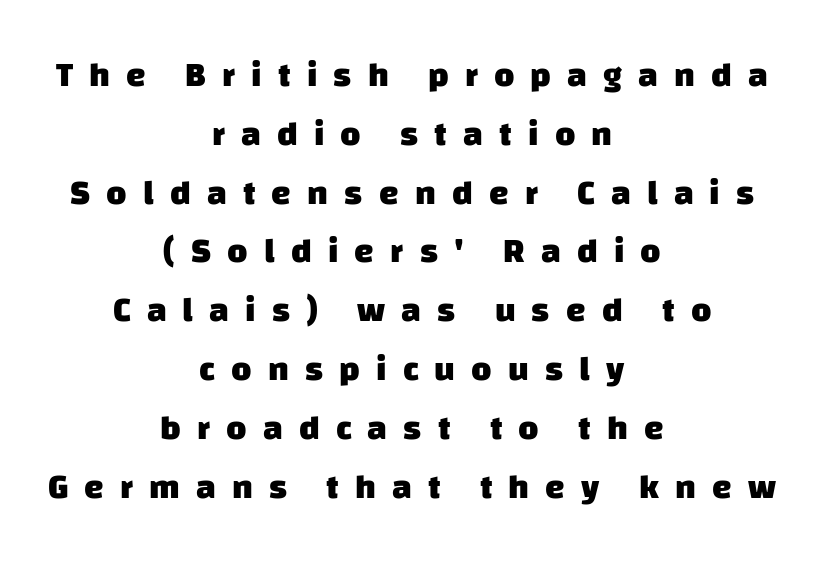
You could not count columns in this text — the font is proportionally spaced. The type is letterspaced generously, with wide tracking. The strip under each line holds only bare page. The lines sit at an ordinary, default distance from one another.
